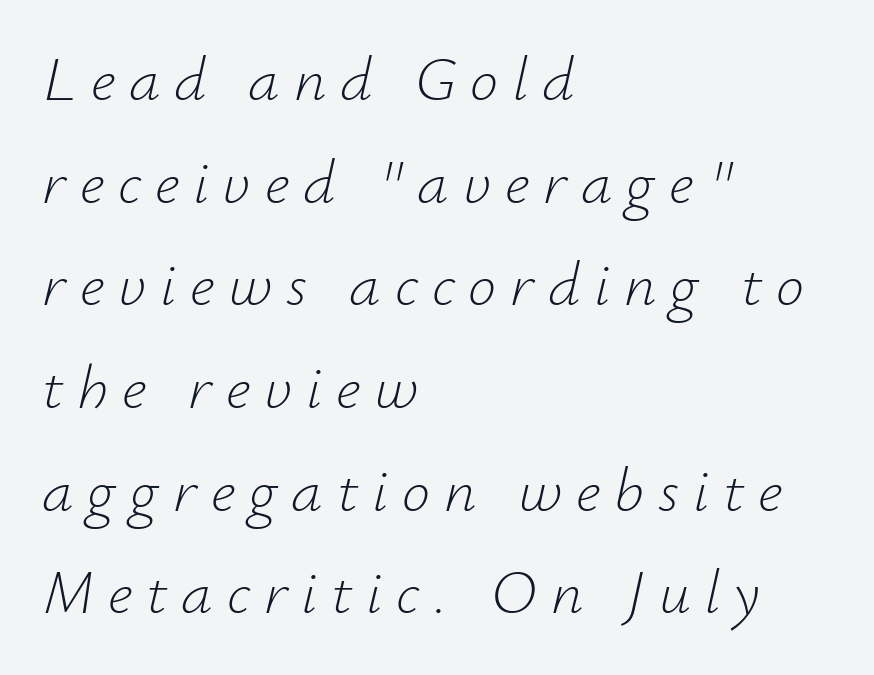
Q: Is the text bold? A: No.
Q: Is the text italic (slanted)? A: Yes, it leans right by about 12 degrees.
Q: Is the text underlined? A: No.
Q: How is the paragraph aligned? A: Left-aligned.
Q: Is the spacing between letters normal or unusually wide? A: Unusually wide.
Q: Is the spacing between lines tight, normal or loose? A: Normal.
Q: Width (condensed, normal, or wide)? A: Normal.
Q: Stroke contrast? A: Low.
Q: x-height? A: Small.
Q: Monospaced? A: No.
